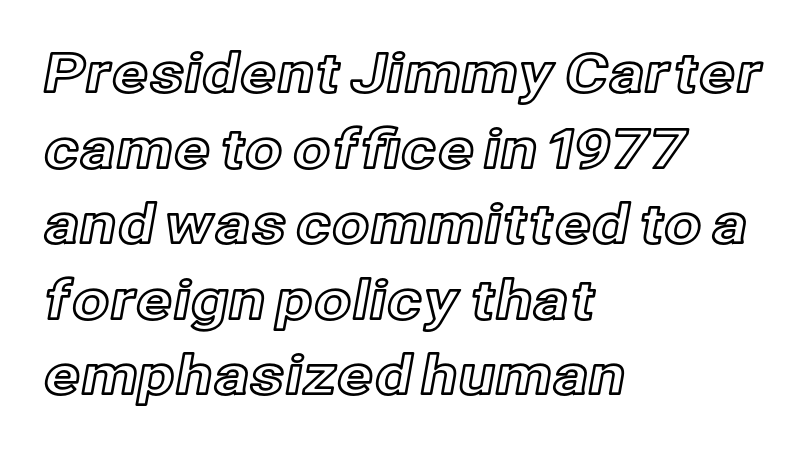
Each letter keeps its own natural width here, so spacing adapts to shape. The passage shown stacks its lines at a standard gap. Alignment: flush left. Here the glyphs are tracked normally, forming tight word shapes.
